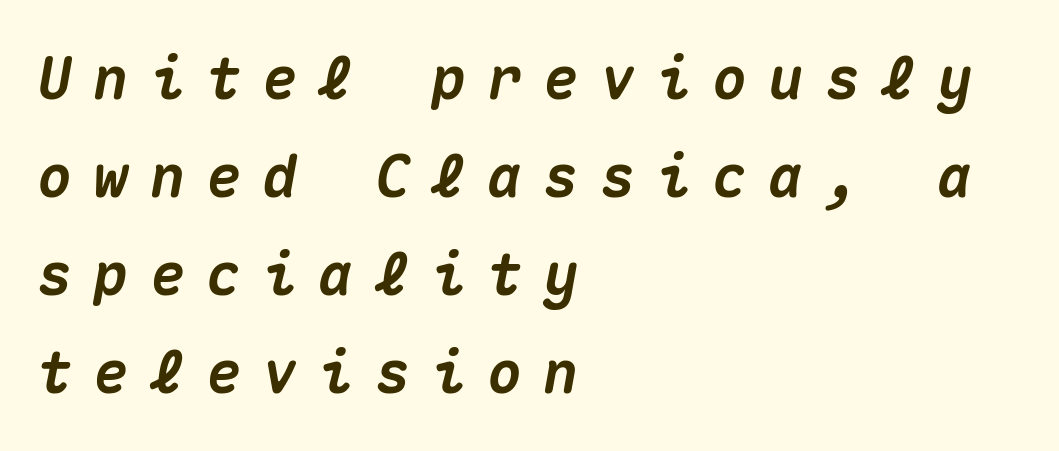
{"italic": "yes", "lean": "right", "slant_degrees": 10, "bold": "yes", "weight": "heavy", "width": "normal", "stroke_contrast": "medium", "x_height": "medium", "monospaced": "yes", "underline": "no", "align": "left", "line_spacing": "normal", "line_spacing_ratio": 1.69, "letter_spacing": "wide", "letter_spacing_em": 0.37, "glyph_px": 58}
